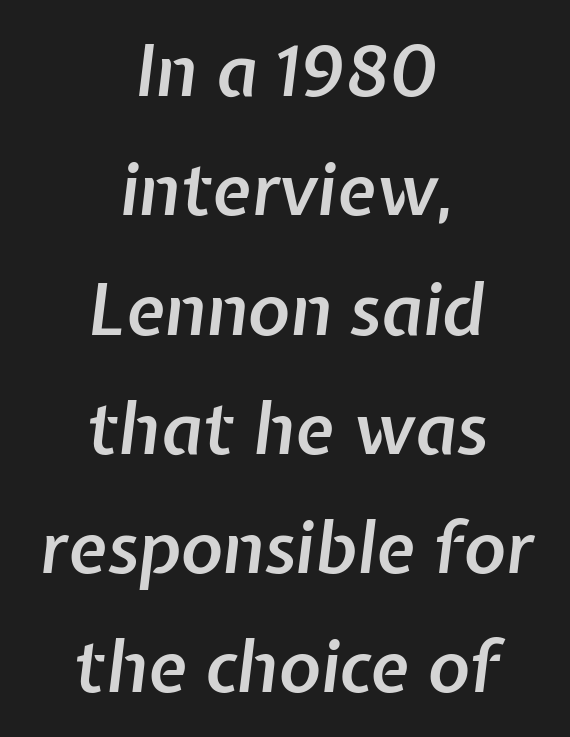
Just letters on the line, the space beneath them empty. Horizontally, the lines are justified to the midpoint only. A normal amount of white space separates one row of letters from the next. An italicized treatment has been applied to the whole sample.
